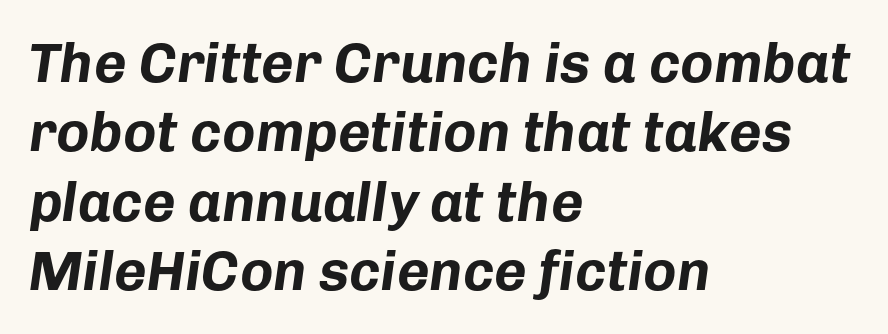
{"italic": "yes", "lean": "right", "slant_degrees": 8, "bold": "yes", "weight": "bold", "width": "normal", "stroke_contrast": "low", "x_height": "medium", "monospaced": "no", "underline": "no", "align": "left", "line_spacing_ratio": 1.24, "letter_spacing": "normal", "letter_spacing_em": 0.0, "glyph_px": 56}
